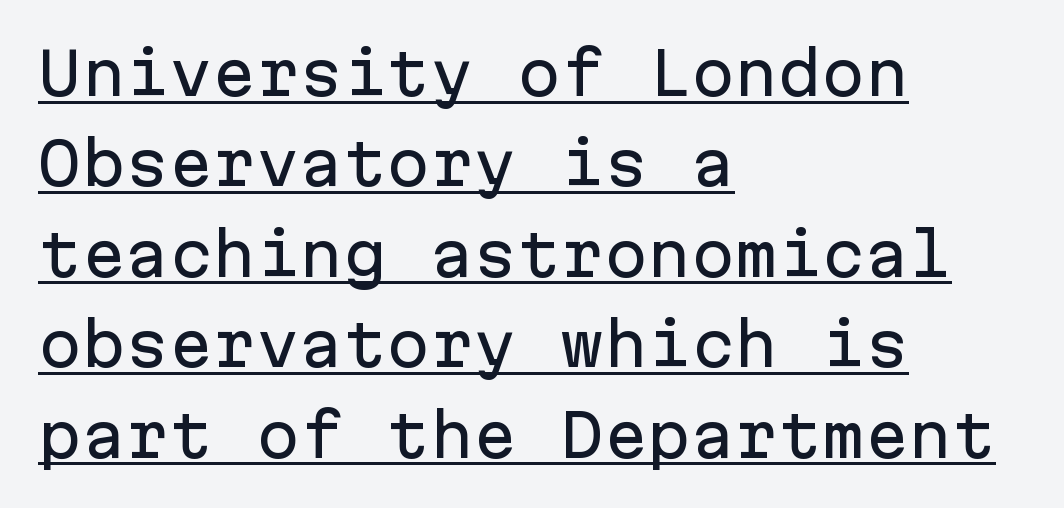
Q: Is the text italic (slanted)? A: No, it is upright.
Q: Is the typeface a serif or a sans-serif typeface? A: Sans-serif.
Q: Is the text underlined? A: Yes.
Q: How is the paragraph aligned? A: Left-aligned.
Q: Is the spacing between letters normal or unusually wide? A: Normal.
Q: Is the spacing between lines tight, normal or loose? A: Normal.
Q: Width (condensed, normal, or wide)? A: Normal.
Q: Stroke contrast? A: Low.
Q: x-height? A: Medium.
Q: Monospaced? A: Yes.
